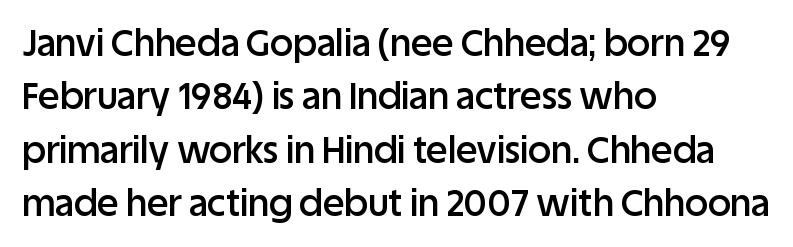
Q: Is the text bold? A: Semi-bold.
Q: Is the text italic (slanted)? A: No, it is upright.
Q: Is the typeface a serif or a sans-serif typeface? A: Sans-serif.
Q: Is the text underlined? A: No.
Q: How is the paragraph aligned? A: Left-aligned.
Q: Is the spacing between letters normal or unusually wide? A: Normal.
Q: Is the spacing between lines tight, normal or loose? A: Normal.
Q: Width (condensed, normal, or wide)? A: Normal.
Q: Stroke contrast? A: Low.
Q: x-height? A: Large.
Q: Monospaced? A: No.
